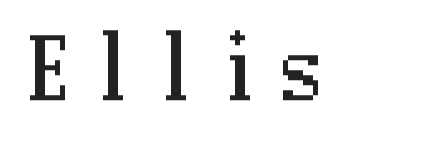
The image shows 80 px condensed type, upright; set unusually wide letter spacing (+0.29 em), not underlined; low stroke contrast and a medium x-height.
